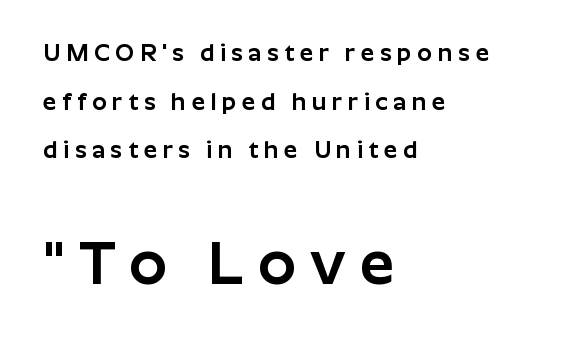
You could not count columns in this text — the font is proportionally spaced. Top chunk: small. Bottom chunk: large. Vertical spacing — loose. Look at the bottom of the vertical strokes: they stop flat, with no serifs.
